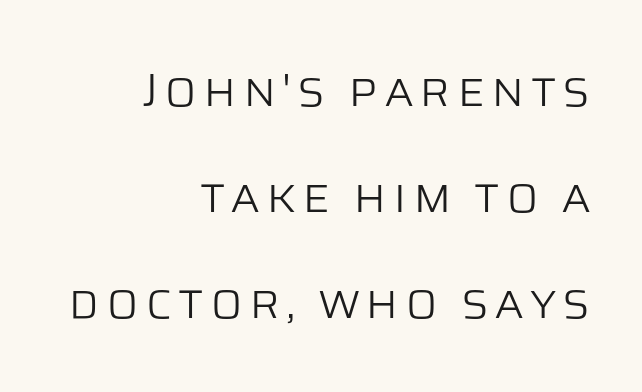
This sample uses a sans-serif face. When letters stand straight like this, we call the style roman or upright. Letters rest on an invisible, unmarked baseline. Loosely led — the rows are spread out. Leftover space on each line is placed entirely before the opening word. Counters stay open thanks to moderate or lighter strokes.
